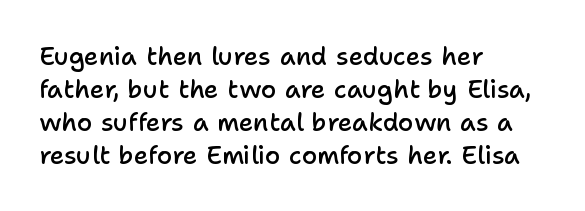
Is the letter spacing exaggerated? No — it looks like the ordinary default. The text block is weighted toward the left margin, trailing off unevenly rightward. Anything drawn beneath the words? Only blank space. The passage shown stacks its lines at a standard gap.
